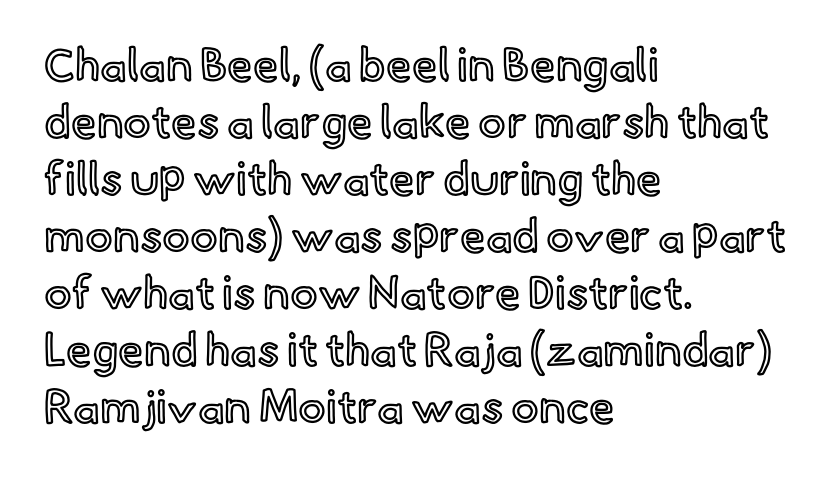
{"italic": "no", "width": "normal", "x_height": "small", "monospaced": "no", "underline": "no", "align": "left", "line_spacing_ratio": 1.24, "letter_spacing": "normal", "letter_spacing_em": 0.0, "glyph_px": 46}
